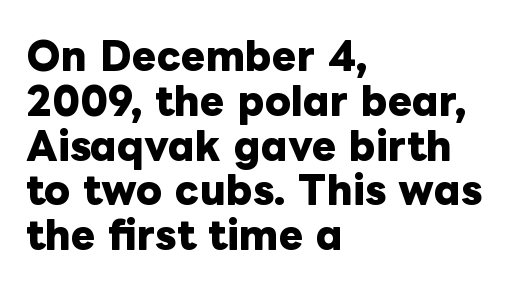
{"italic": "no", "bold": "yes", "weight": "heavy", "width": "normal", "stroke_contrast": "low", "x_height": "medium", "monospaced": "no", "underline": "no", "align": "left", "line_spacing_ratio": 1.21, "letter_spacing": "normal", "letter_spacing_em": 0.0, "glyph_px": 37}
